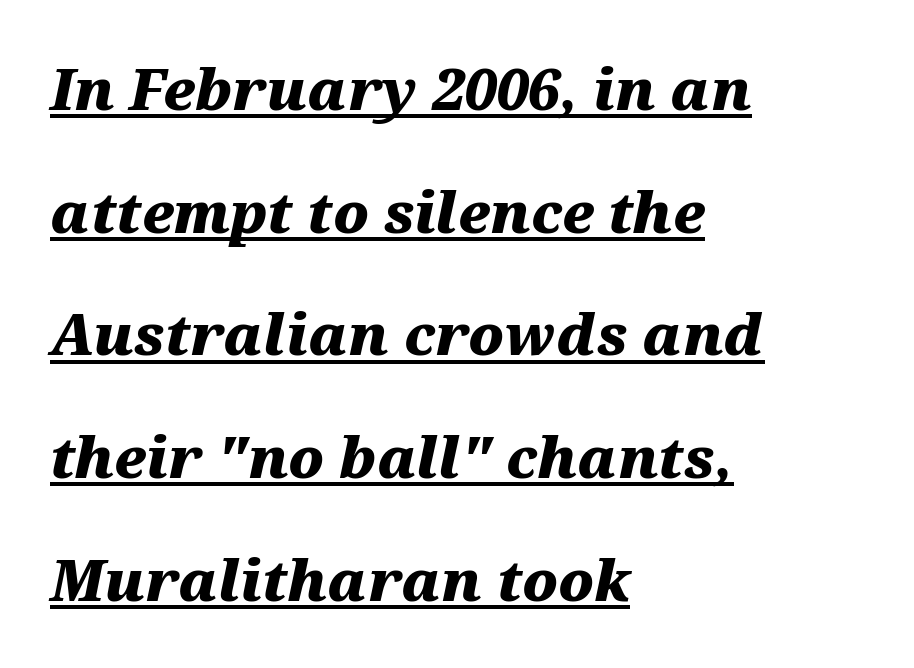
Q: Is the text bold? A: Yes.
Q: Is the text italic (slanted)? A: Yes, it leans right by about 12 degrees.
Q: Is the text underlined? A: Yes.
Q: How is the paragraph aligned? A: Left-aligned.
Q: Is the spacing between letters normal or unusually wide? A: Normal.
Q: Is the spacing between lines tight, normal or loose? A: Loose.
Q: Width (condensed, normal, or wide)? A: Wide.
Q: Stroke contrast? A: Medium.
Q: x-height? A: Medium.
Q: Monospaced? A: No.
